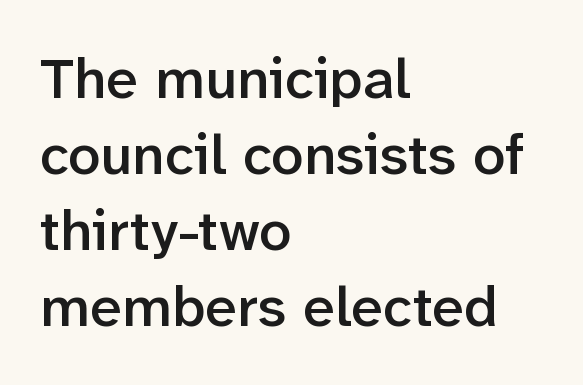
The image shows 58 px semibold sans-serif type, upright; set left-aligned, normal line spacing (1.31x), normal letter spacing, not underlined; low stroke contrast and a medium x-height.
